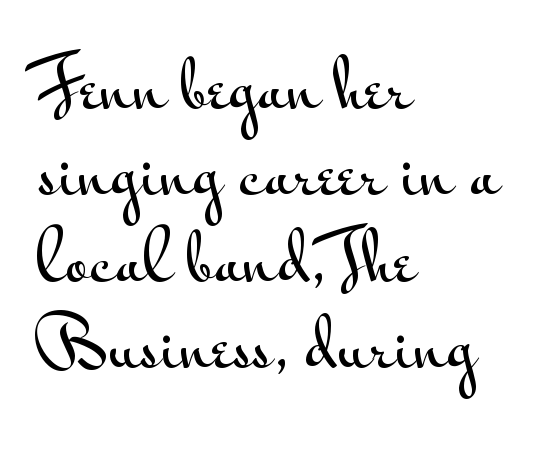
Is this a sans? Yes — the strokes have no serifs. You could not count columns in this text — the font is proportionally spaced. Compared with a centered layout, this one pins lines to the left instead.
